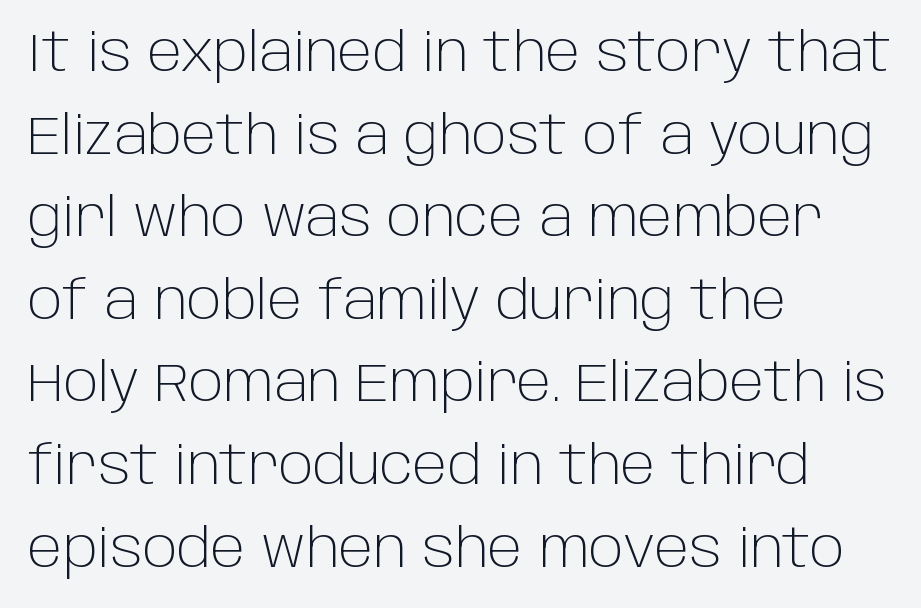
{"serif": "no", "italic": "no", "bold": "no", "weight": "light", "width": "normal", "stroke_contrast": "low", "x_height": "large", "monospaced": "no", "underline": "no", "align": "left", "line_spacing": "normal", "line_spacing_ratio": 1.53, "letter_spacing": "normal", "letter_spacing_em": 0.0, "glyph_px": 54}
